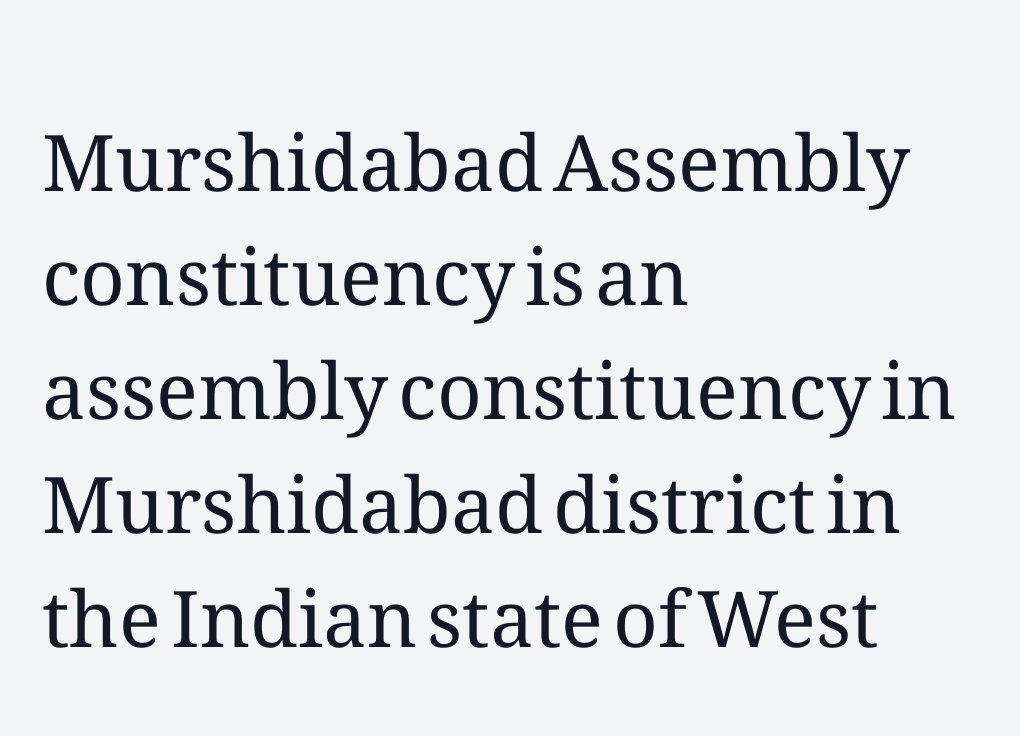
The image shows 78 px regular-weight type, upright; set left-aligned, normal line spacing (1.46x), normal letter spacing, not underlined; medium stroke contrast and a medium x-height.
